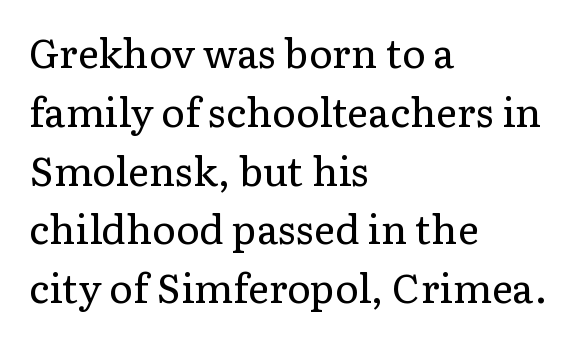
The image shows 40 px regular-weight serif type, upright; set left-aligned, normal line spacing (1.47x), normal letter spacing, not underlined; low stroke contrast and a medium x-height.
